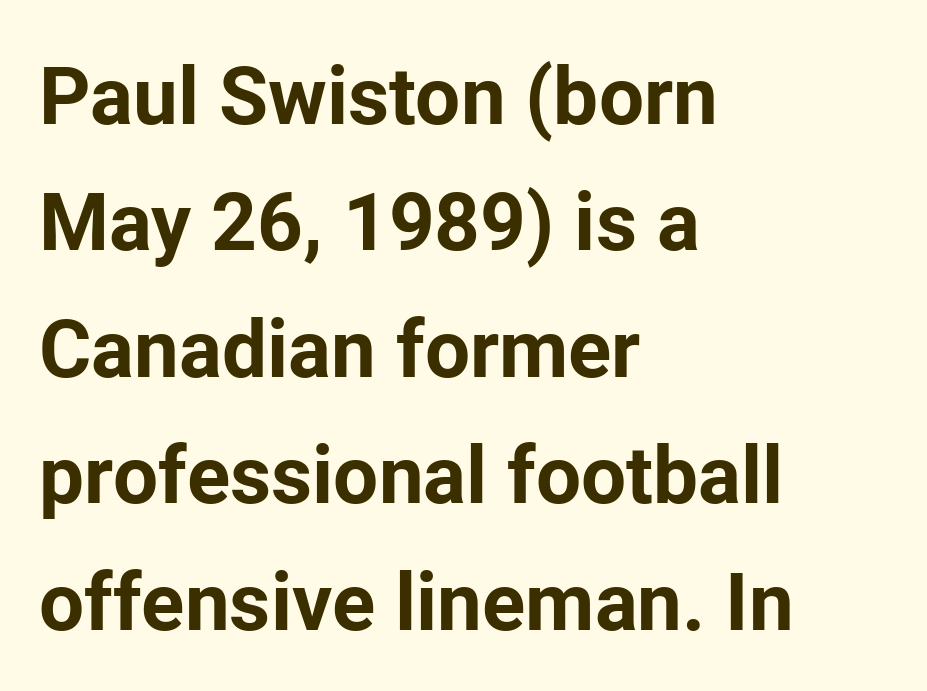
Q: Is the text bold? A: Yes.
Q: Is the text italic (slanted)? A: No, it is upright.
Q: Is the typeface a serif or a sans-serif typeface? A: Sans-serif.
Q: Is the text underlined? A: No.
Q: How is the paragraph aligned? A: Left-aligned.
Q: Is the spacing between letters normal or unusually wide? A: Normal.
Q: Is the spacing between lines tight, normal or loose? A: Normal.
Q: Width (condensed, normal, or wide)? A: Normal.
Q: Stroke contrast? A: Low.
Q: x-height? A: Medium.
Q: Monospaced? A: No.
